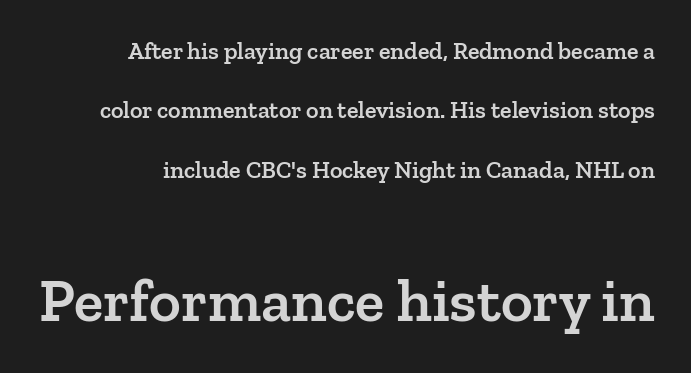
Q: Is the text bold? A: Semi-bold.
Q: Is the text italic (slanted)? A: No, it is upright.
Q: Is the typeface a serif or a sans-serif typeface? A: Serif.
Q: Is the text underlined? A: No.
Q: Is the spacing between letters normal or unusually wide? A: Normal.
Q: Is the spacing between lines tight, normal or loose? A: Loose.
Q: Which block of text is set in a larger size, the first (top) or the second (bottom)? A: The second (bottom) one.
Q: Width (condensed, normal, or wide)? A: Normal.
Q: Stroke contrast? A: Low.
Q: x-height? A: Medium.
Q: Monospaced? A: No.
